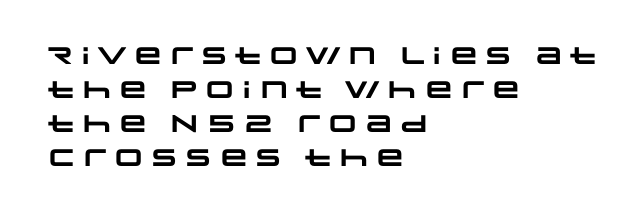
The image shows 24 px bold type; set left-aligned, normal line spacing (1.42x), normal letter spacing, not underlined.
